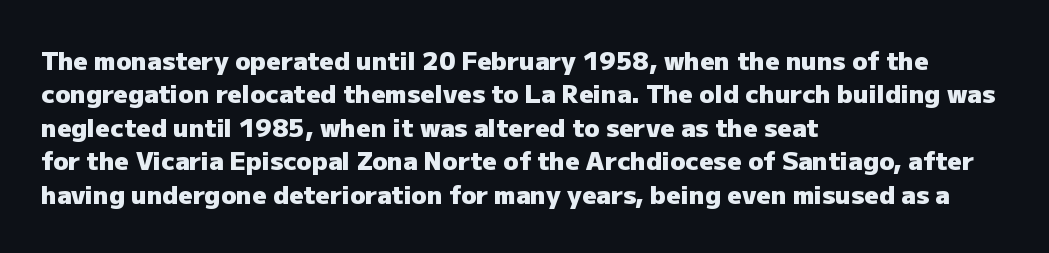
The image shows 25 px bold type, upright; set left-aligned, normal line spacing (1.34x), normal letter spacing, not underlined.
